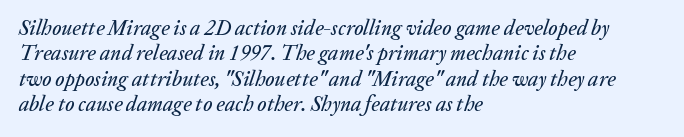
The image shows 21 px text type, italic (leaning right); set left-aligned, line spacing 1.21x, normal letter spacing, not underlined.
